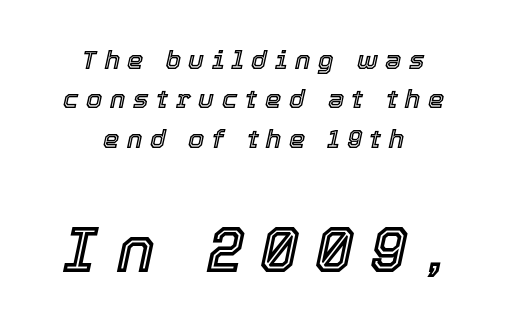
Q: Is the text italic (slanted)? A: Yes, it leans right by about 12 degrees.
Q: Is the text underlined? A: No.
Q: How is the paragraph aligned? A: Centered.
Q: Is the spacing between letters normal or unusually wide? A: Unusually wide.
Q: Is the spacing between lines tight, normal or loose? A: Normal.
Q: Which block of text is set in a larger size, the first (top) or the second (bottom)? A: The second (bottom) one.
Q: Width (condensed, normal, or wide)? A: Normal.
Q: x-height? A: Medium.
Q: Monospaced? A: No.
